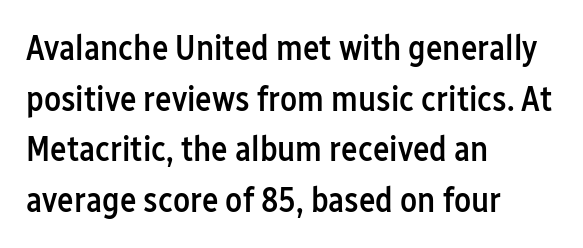
The image shows 35 px semibold, condensed sans-serif type, upright; set left-aligned, normal line spacing (1.45x), normal letter spacing, not underlined; low stroke contrast and a medium x-height.
